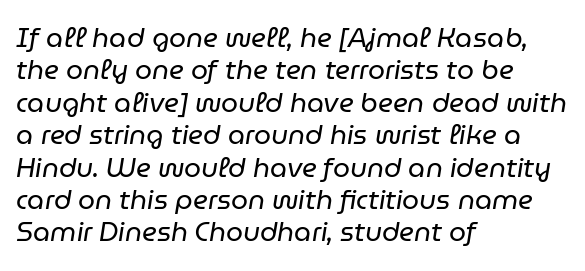
Q: Is the text bold? A: No.
Q: Is the text italic (slanted)? A: Yes, it leans right by about 9 degrees.
Q: Is the text underlined? A: No.
Q: How is the paragraph aligned? A: Left-aligned.
Q: Is the spacing between letters normal or unusually wide? A: Normal.
